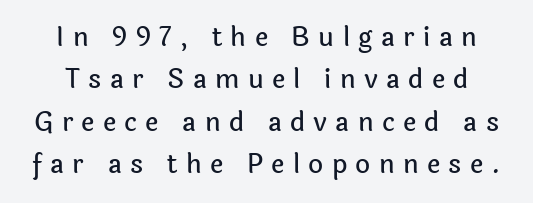
{"italic": "no", "underline": "no", "align": "center", "line_spacing": "normal", "line_spacing_ratio": 1.63, "letter_spacing": "wide", "letter_spacing_em": 0.32, "glyph_px": 26}
